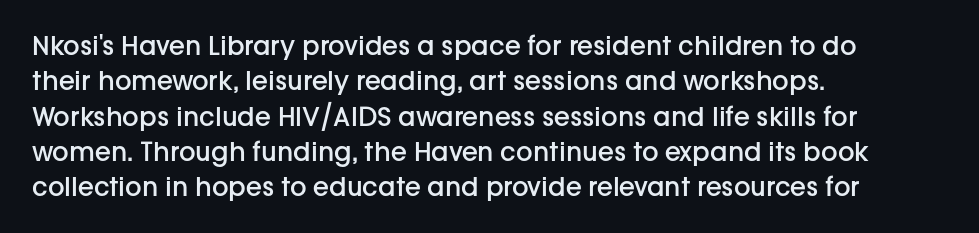
{"italic": "no", "bold": "semi", "underline": "no", "align": "left", "line_spacing": "normal", "line_spacing_ratio": 1.36, "letter_spacing": "normal", "letter_spacing_em": 0.0, "glyph_px": 26}
